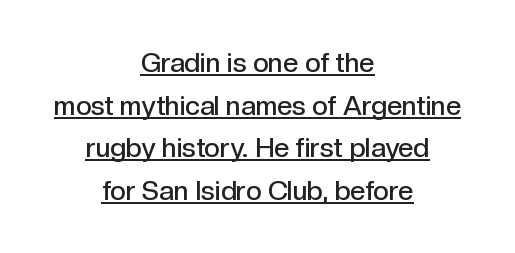
Q: Is the text bold? A: Semi-bold.
Q: Is the text italic (slanted)? A: No, it is upright.
Q: Is the text underlined? A: Yes.
Q: How is the paragraph aligned? A: Centered.
Q: Is the spacing between letters normal or unusually wide? A: Normal.
Q: Is the spacing between lines tight, normal or loose? A: Normal.
